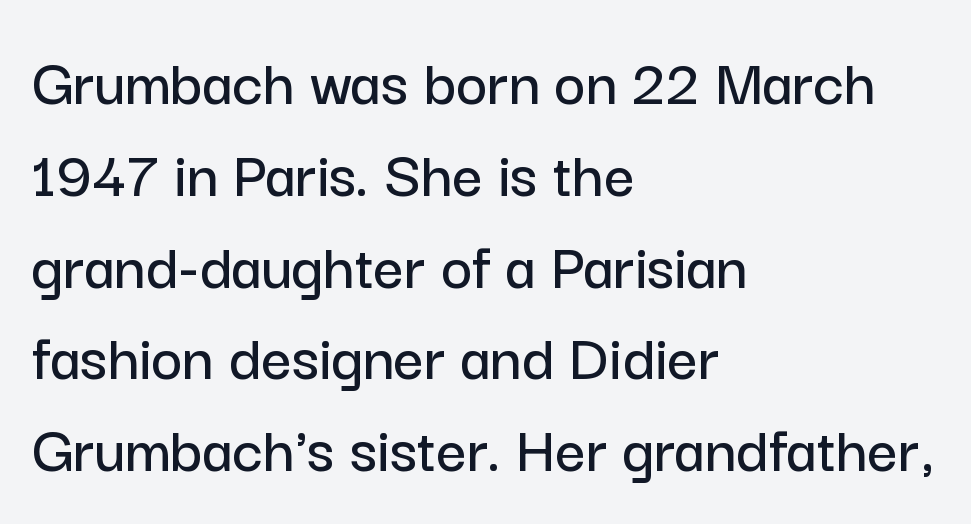
{"serif": "no", "italic": "no", "width": "normal", "stroke_contrast": "low", "x_height": "medium", "monospaced": "no", "underline": "no", "align": "left", "line_spacing": "normal", "line_spacing_ratio": 1.37, "letter_spacing": "normal", "letter_spacing_em": 0.0, "glyph_px": 67}
